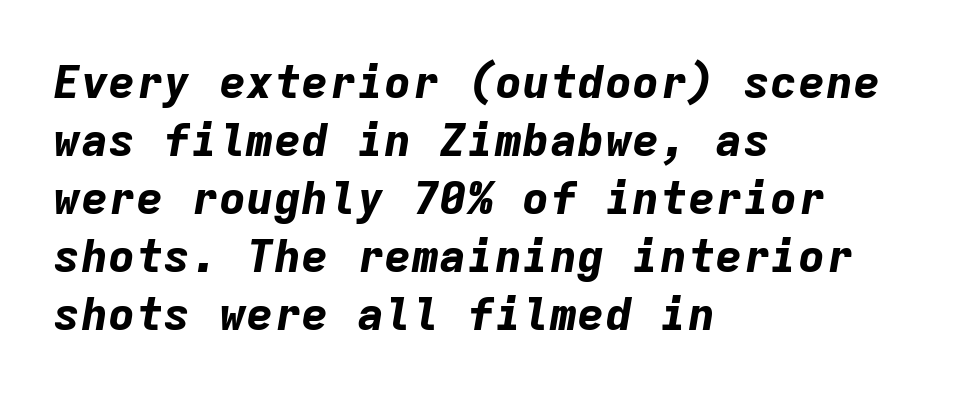
Q: Is the text bold? A: Yes.
Q: Is the text italic (slanted)? A: Yes, it leans right by about 9 degrees.
Q: Is the text underlined? A: No.
Q: How is the paragraph aligned? A: Left-aligned.
Q: Is the spacing between letters normal or unusually wide? A: Normal.
Q: Is the spacing between lines tight, normal or loose? A: Normal.
Q: Width (condensed, normal, or wide)? A: Normal.
Q: Stroke contrast? A: Low.
Q: x-height? A: Medium.
Q: Monospaced? A: Yes.
